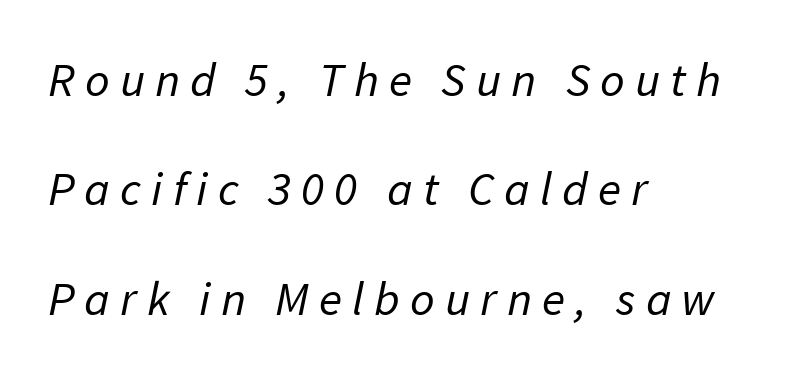
{"serif": "no", "bold": "no", "weight": "regular", "width": "normal", "stroke_contrast": "low", "x_height": "medium", "monospaced": "no", "underline": "no", "align": "left", "line_spacing": "loose", "line_spacing_ratio": 2.28, "letter_spacing": "wide", "letter_spacing_em": 0.21, "glyph_px": 48}
